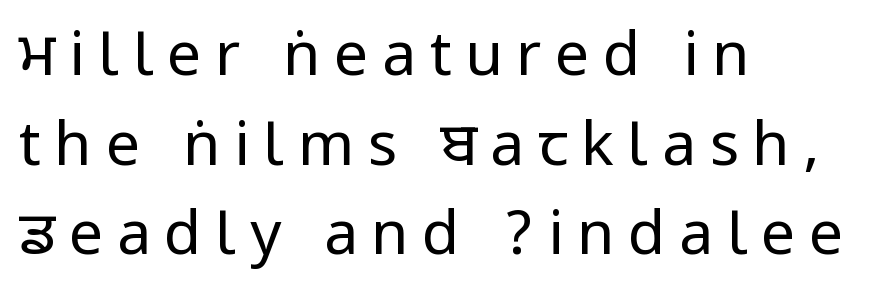
The image shows 61 px regular-weight, condensed sans-serif type, upright; set left-aligned, normal line spacing (1.47x), unusually wide letter spacing (+0.22 em), not underlined; low stroke contrast.
